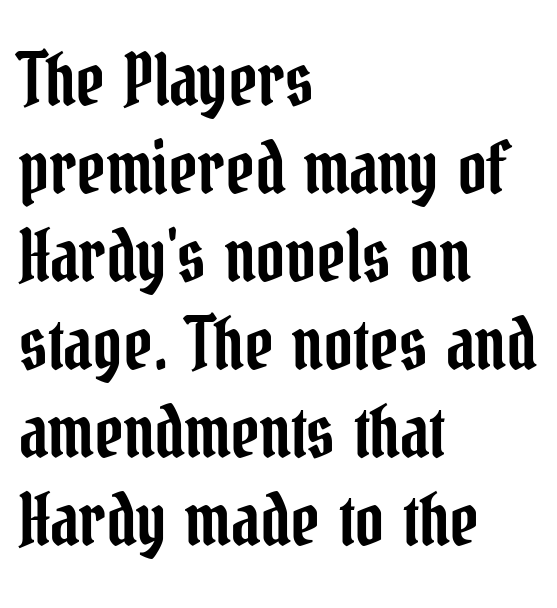
Here the designer chose a conventional face with non-uniform glyph widths. Unlike italic type, these characters show no tilt at all. Stroke terminals: seriffed. Rule under the text: the space is simply empty. Visually the block forms a straight wall on the left and a jagged coastline on the right. A typesetter would call this zero additional tracking.
